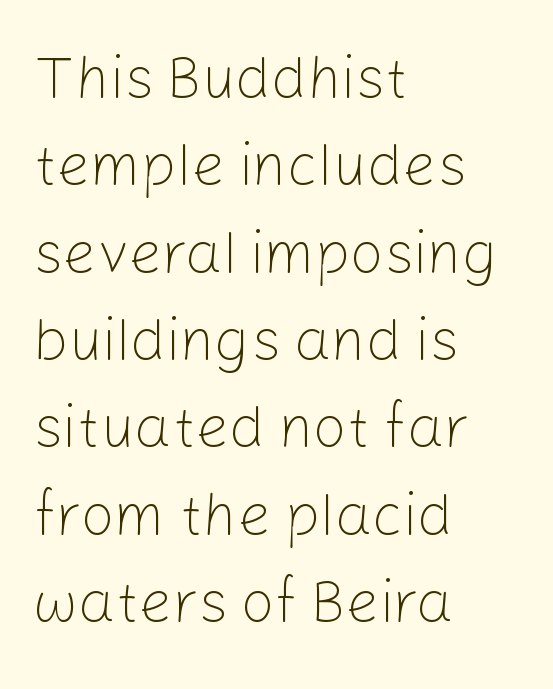
Stroke thickness stays within the range of a standard reading face or lighter. The leading is moderate, giving the passage an even texture. To sum up the face: it is a sans, with no serifs. If you drew a line through each stem, it would be perfectly vertical. Every row of glyphs begins at an identical x-position on the left.
